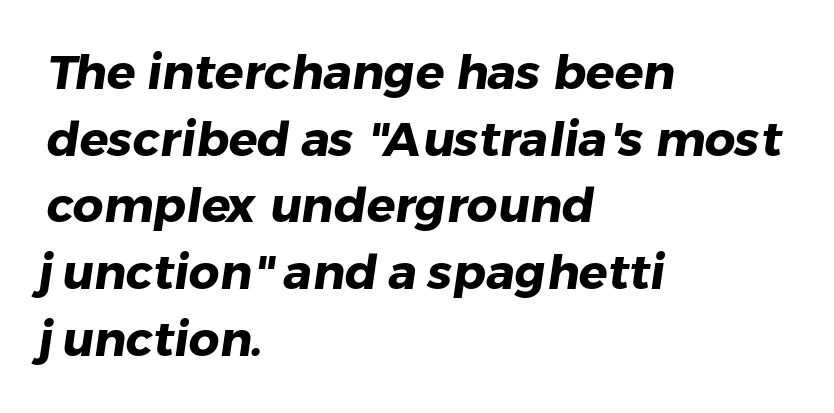
Unlike a traditional serif, this face leaves its strokes unadorned. Interline gaps are of average width in this sample. Plenty of ink on the page — the face is bold. Line starts are locked; line ends wander. Is this a fixed-width face? No — the glyphs have proportional, varying widths.
